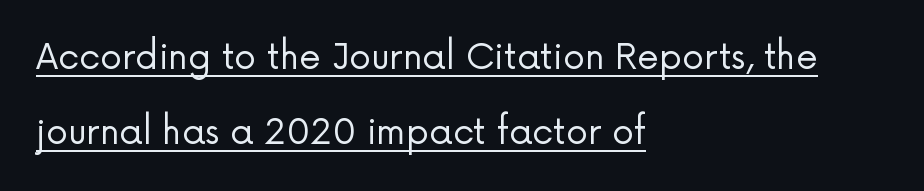
Q: Is the text bold? A: No.
Q: Is the text italic (slanted)? A: No, it is upright.
Q: Is the typeface a serif or a sans-serif typeface? A: Sans-serif.
Q: Is the text underlined? A: Yes.
Q: How is the paragraph aligned? A: Left-aligned.
Q: Is the spacing between letters normal or unusually wide? A: Normal.
Q: Is the spacing between lines tight, normal or loose? A: Loose.
Q: Width (condensed, normal, or wide)? A: Normal.
Q: Stroke contrast? A: Low.
Q: x-height? A: Medium.
Q: Monospaced? A: No.
